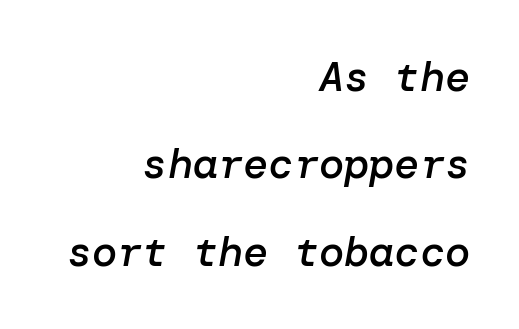
{"italic": "yes", "lean": "right", "slant_degrees": 10, "bold": "semi", "weight": "semibold", "width": "normal", "stroke_contrast": "low", "x_height": "medium", "underline": "no", "align": "right", "line_spacing": "loose", "line_spacing_ratio": 2.08, "letter_spacing": "normal", "letter_spacing_em": 0.0, "glyph_px": 42}
